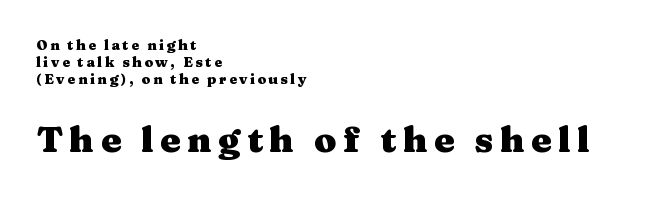
Q: Is the text bold? A: Yes.
Q: Is the text italic (slanted)? A: No, it is upright.
Q: Is the typeface a serif or a sans-serif typeface? A: Serif.
Q: Is the text underlined? A: No.
Q: How is the paragraph aligned? A: Left-aligned.
Q: Which block of text is set in a larger size, the first (top) or the second (bottom)? A: The second (bottom) one.
Q: Width (condensed, normal, or wide)? A: Wide.
Q: Stroke contrast? A: Medium.
Q: x-height? A: Medium.
Q: Monospaced? A: No.
